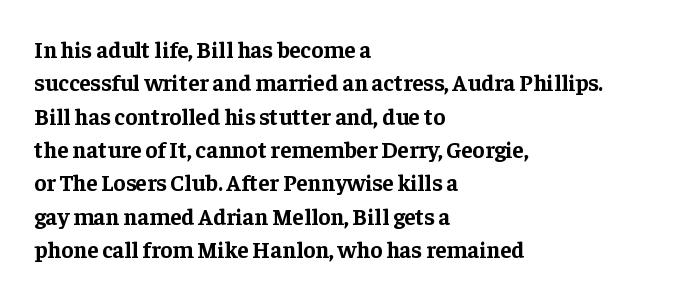
Q: Is the text bold? A: Yes.
Q: Is the text italic (slanted)? A: No, it is upright.
Q: Is the text underlined? A: No.
Q: How is the paragraph aligned? A: Left-aligned.
Q: Is the spacing between letters normal or unusually wide? A: Normal.
Q: Is the spacing between lines tight, normal or loose? A: Normal.
